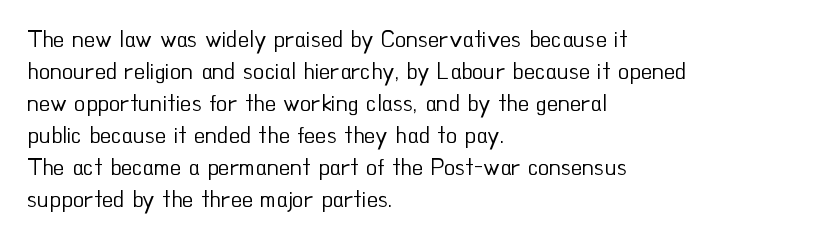
Q: Is the text bold? A: No.
Q: Is the text italic (slanted)? A: No, it is upright.
Q: Is the text underlined? A: No.
Q: How is the paragraph aligned? A: Left-aligned.
Q: Is the spacing between letters normal or unusually wide? A: Normal.
Q: Is the spacing between lines tight, normal or loose? A: Normal.
